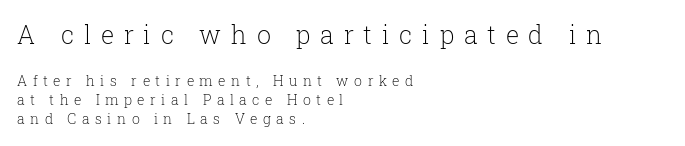
The image shows 25 px text type, upright; set left-aligned, normal line spacing (1.36x), unusually wide letter spacing (+0.39 em), not underlined; the first (top) block is 1.79x larger.
